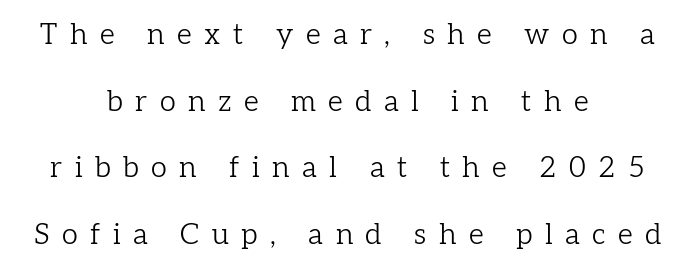
The image shows 29 px light serif type, upright; set centered, loose line spacing (2.3x), unusually wide letter spacing (+0.43 em), not underlined; low stroke contrast and a medium x-height.
